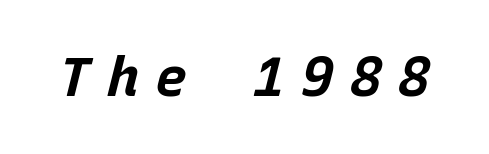
Emphasis-style slanted type is in use. Rule under the text: the space is simply empty. Every character here occupies the same horizontal width, giving the sample a typewriter-like rhythm. Inter-character spacing is expanded well beyond the font's built-in metrics. Compared with an ordinary text face, these strokes are far heavier — a full bold.
